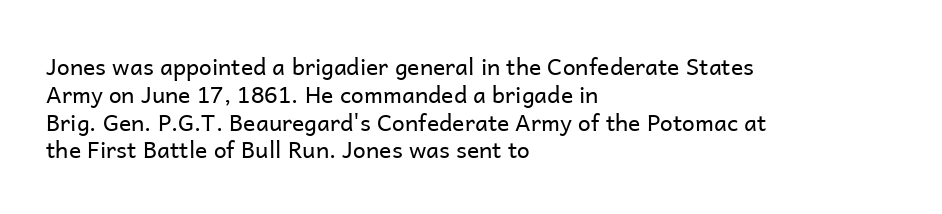
Q: Is the text bold? A: No.
Q: Is the text italic (slanted)? A: No, it is upright.
Q: Is the text underlined? A: No.
Q: How is the paragraph aligned? A: Left-aligned.
Q: Is the spacing between letters normal or unusually wide? A: Normal.
